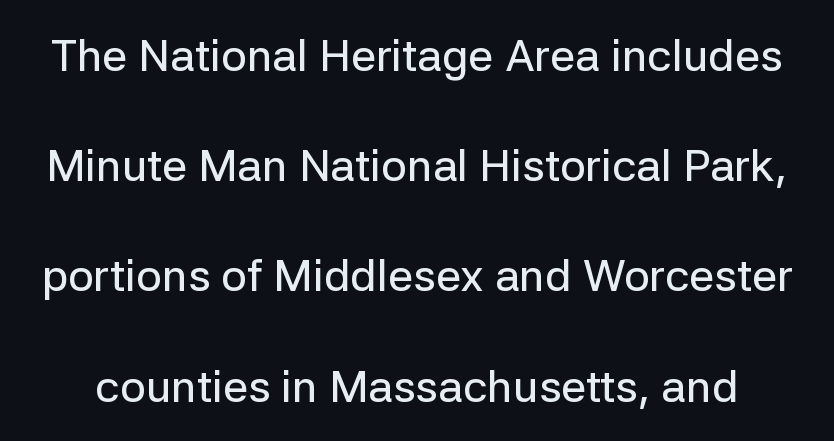
The image shows 45 px sans-serif type, upright; set loose line spacing (2.45x), normal letter spacing, not underlined; low stroke contrast and a medium x-height.
